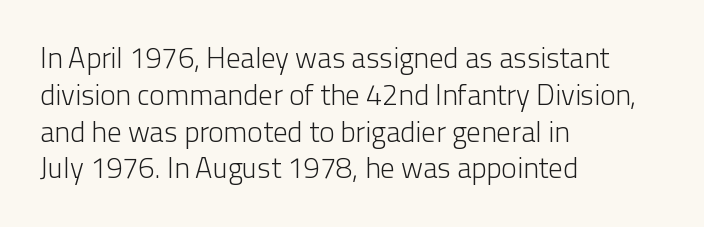
Spacing verdict: proportional, widths tailored to each character. A typesetter would call this zero additional tracking. The rendering uses a moderate line-height, typical for paragraphs. The font sits on the lighter half of the weight spectrum, regular included.
